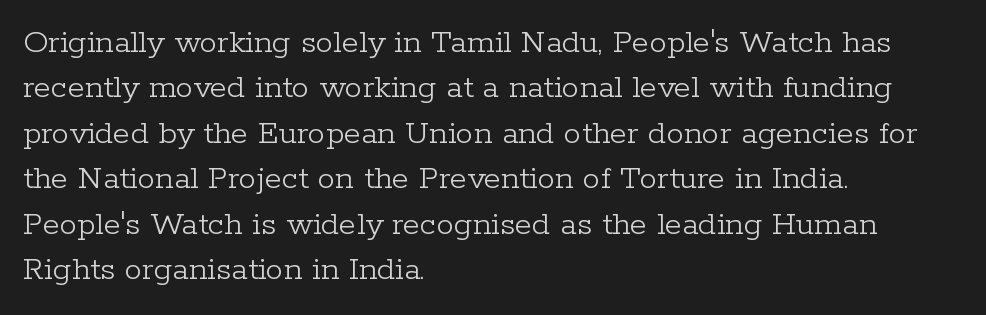
{"serif": "yes", "italic": "no", "bold": "no", "weight": "light", "width": "normal", "stroke_contrast": "low", "x_height": "medium", "monospaced": "no", "underline": "no", "align": "left", "line_spacing": "normal", "line_spacing_ratio": 1.3, "letter_spacing": "normal", "letter_spacing_em": 0.0, "glyph_px": 35}
